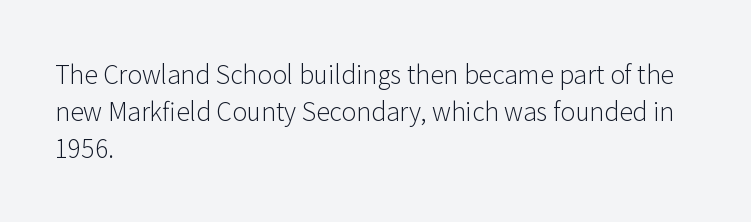
{"italic": "no", "bold": "no", "underline": "no", "align": "left", "line_spacing": "normal", "line_spacing_ratio": 1.49, "letter_spacing": "normal", "letter_spacing_em": 0.0, "glyph_px": 25}
